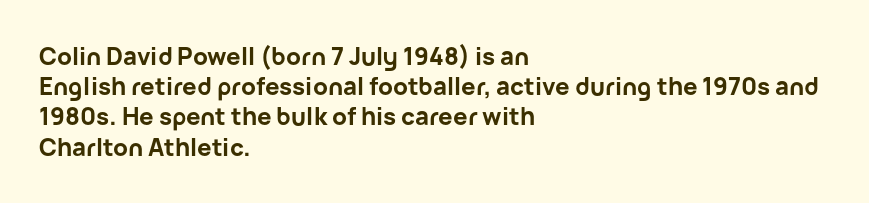
The ragged edge is on the right, which tells us the setting is flush left. The space beneath each line is pristine and unruled. This rendering leaves character spacing at its baseline value. The passage shown stacks its lines at a standard gap. Italic? Not at all — the glyphs are vertical. Emphasis by weight is at full strength: bold.
